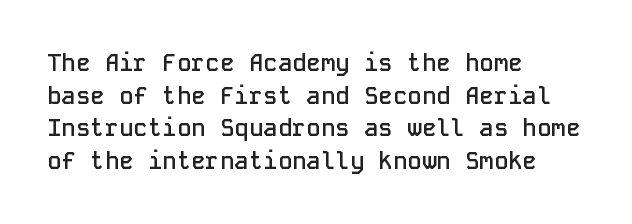
Q: Is the text bold? A: Semi-bold.
Q: Is the text italic (slanted)? A: No, it is upright.
Q: Is the text underlined? A: No.
Q: How is the paragraph aligned? A: Left-aligned.
Q: Is the spacing between letters normal or unusually wide? A: Normal.
Q: Is the spacing between lines tight, normal or loose? A: Normal.
